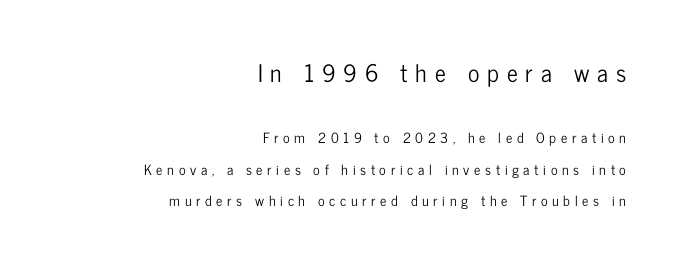
The image shows 24 px text type, upright; set right-aligned, loose line spacing (2.25x), unusually wide letter spacing (+0.33 em), not underlined; the first (top) block is 1.71x larger.
